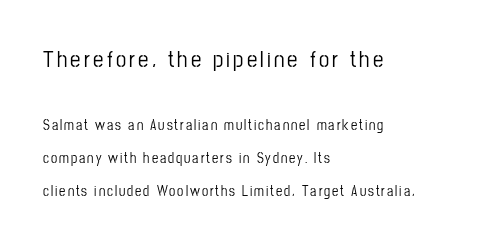
Q: Is the text italic (slanted)? A: No, it is upright.
Q: Is the text underlined? A: No.
Q: How is the paragraph aligned? A: Left-aligned.
Q: Is the spacing between lines tight, normal or loose? A: Loose.
Q: Which block of text is set in a larger size, the first (top) or the second (bottom)? A: The first (top) one.
